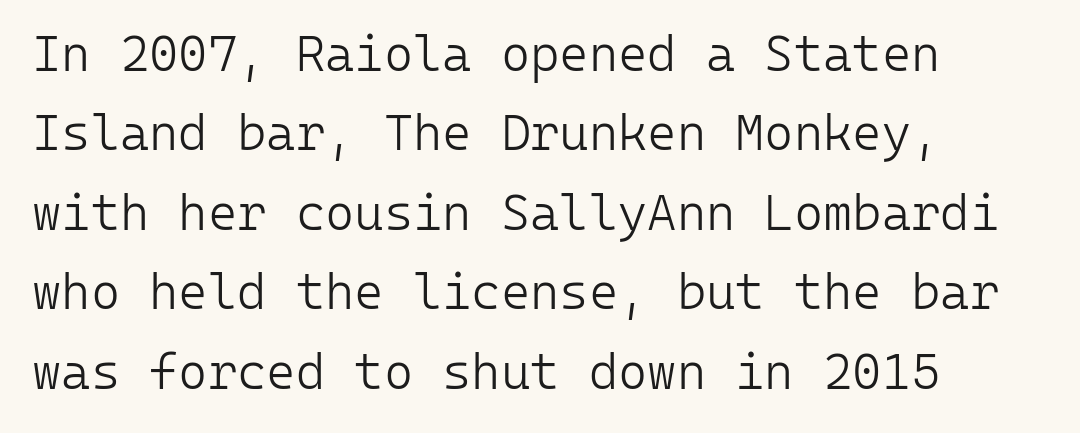
Q: Is the text bold? A: No.
Q: Is the text italic (slanted)? A: No, it is upright.
Q: Is the typeface a serif or a sans-serif typeface? A: Sans-serif.
Q: Is the text underlined? A: No.
Q: How is the paragraph aligned? A: Left-aligned.
Q: Is the spacing between letters normal or unusually wide? A: Normal.
Q: Is the spacing between lines tight, normal or loose? A: Normal.
Q: Width (condensed, normal, or wide)? A: Normal.
Q: Stroke contrast? A: Low.
Q: x-height? A: Medium.
Q: Monospaced? A: Yes.
